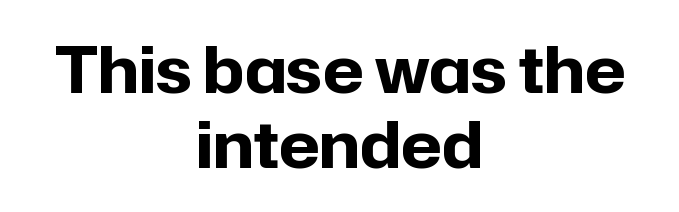
Q: Is the text bold? A: Yes.
Q: Is the text italic (slanted)? A: No, it is upright.
Q: Is the typeface a serif or a sans-serif typeface? A: Sans-serif.
Q: Is the text underlined? A: No.
Q: How is the paragraph aligned? A: Centered.
Q: Is the spacing between letters normal or unusually wide? A: Normal.
Q: Width (condensed, normal, or wide)? A: Normal.
Q: Stroke contrast? A: Low.
Q: x-height? A: Medium.
Q: Monospaced? A: No.
